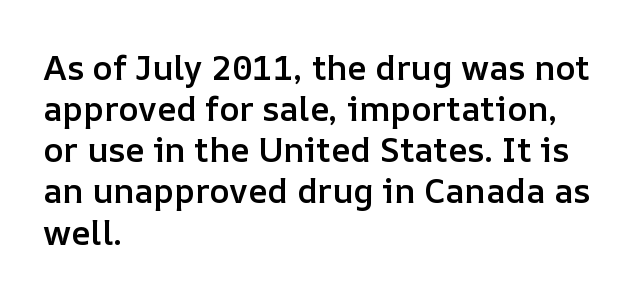
{"italic": "no", "bold": "semi", "weight": "semibold", "width": "normal", "stroke_contrast": "low", "x_height": "medium", "monospaced": "no", "underline": "no", "align": "left", "line_spacing_ratio": 1.21, "letter_spacing": "normal", "letter_spacing_em": 0.0, "glyph_px": 34}
